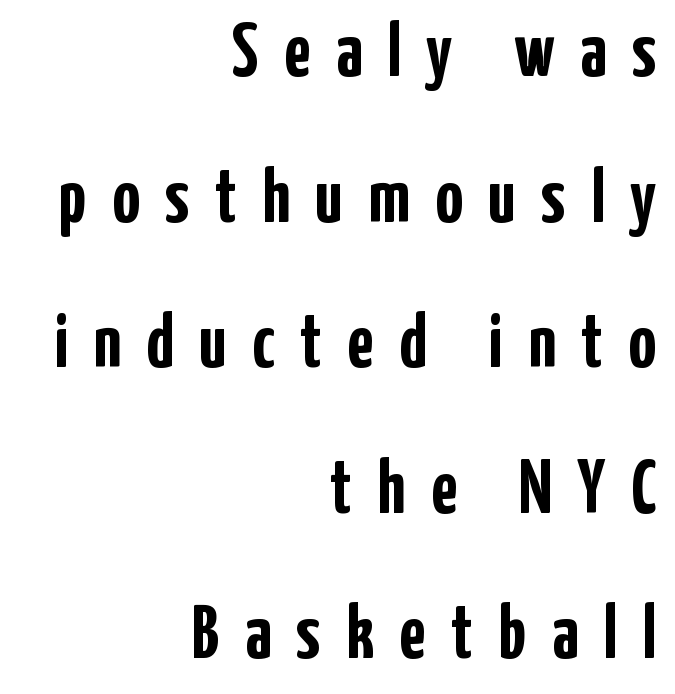
Q: Is the text bold? A: Yes.
Q: Is the text italic (slanted)? A: No, it is upright.
Q: Is the typeface a serif or a sans-serif typeface? A: Sans-serif.
Q: Is the text underlined? A: No.
Q: How is the paragraph aligned? A: Right-aligned.
Q: Is the spacing between letters normal or unusually wide? A: Unusually wide.
Q: Width (condensed, normal, or wide)? A: Condensed.
Q: Stroke contrast? A: Low.
Q: x-height? A: Medium.
Q: Monospaced? A: No.
